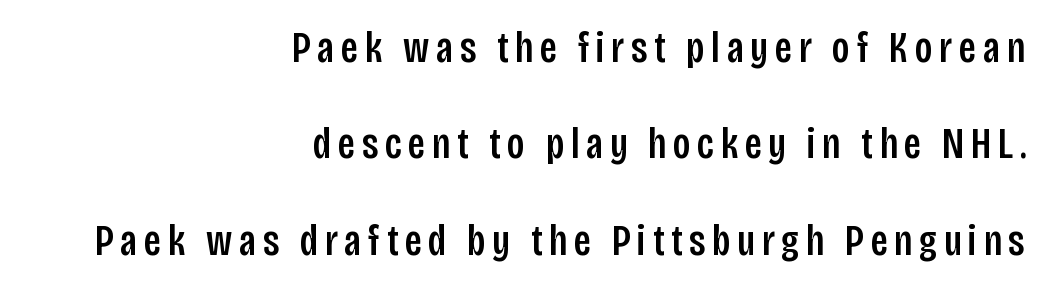
The letters stand straight up with perfectly vertical stems. Stroke terminals: plain, sans-serif. Spacing verdict: proportional, widths tailored to each character. Layout note: lines flush right.
